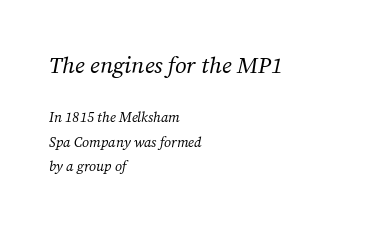
{"italic": "yes", "lean": "right", "slant_degrees": 12, "bold": "no", "underline": "no", "align": "left", "line_spacing_ratio": 1.74, "letter_spacing": "normal", "letter_spacing_em": 0.0, "larger_block": "first", "size_ratio": 1.64, "glyph_px": 23}
